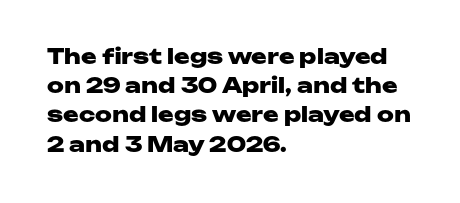
Q: Is the text bold? A: Yes.
Q: Is the text italic (slanted)? A: No, it is upright.
Q: Is the text underlined? A: No.
Q: How is the paragraph aligned? A: Left-aligned.
Q: Is the spacing between letters normal or unusually wide? A: Normal.
Q: Is the spacing between lines tight, normal or loose? A: Normal.
